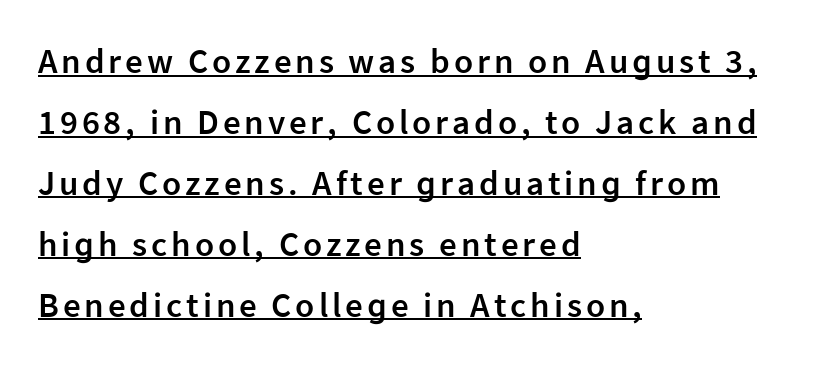
The image shows 35 px semibold sans-serif type, upright; set left-aligned, line spacing 1.74x, underlined; low stroke contrast and a medium x-height.
